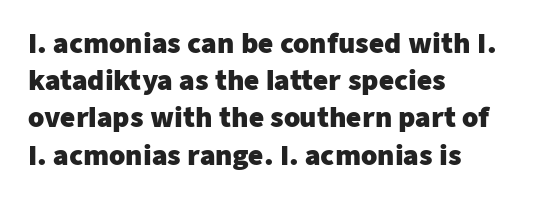
Q: Is the text bold? A: Yes.
Q: Is the text italic (slanted)? A: No, it is upright.
Q: Is the text underlined? A: No.
Q: How is the paragraph aligned? A: Left-aligned.
Q: Is the spacing between letters normal or unusually wide? A: Normal.
Q: Is the spacing between lines tight, normal or loose? A: Normal.
